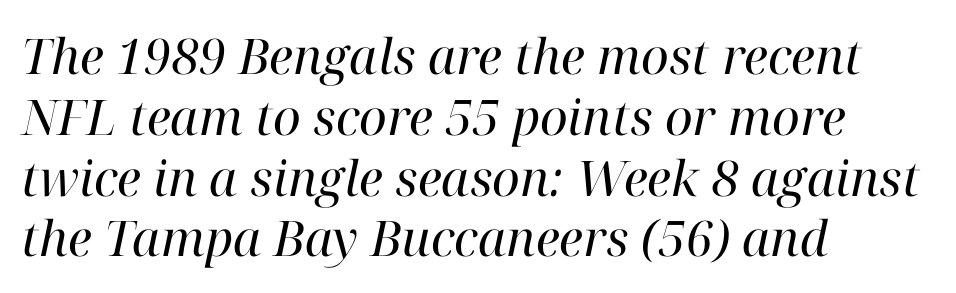
In terms of letterspacing, this is plain default setting. Tall strokes in this sample are angled rather than plumb. Letters rest on an invisible, unmarked baseline. The letters advance in unequal steps, a hallmark of proportional type.
